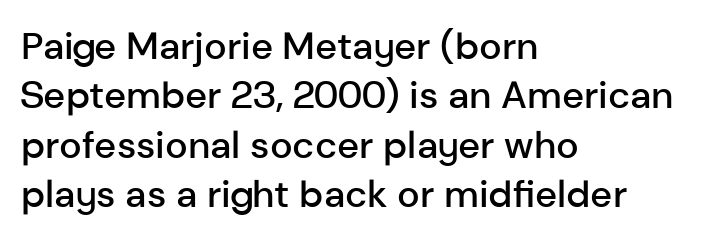
The image shows 38 px semibold sans-serif type, upright; set left-aligned, normal line spacing (1.3x), normal letter spacing, not underlined; low stroke contrast and a medium x-height.
